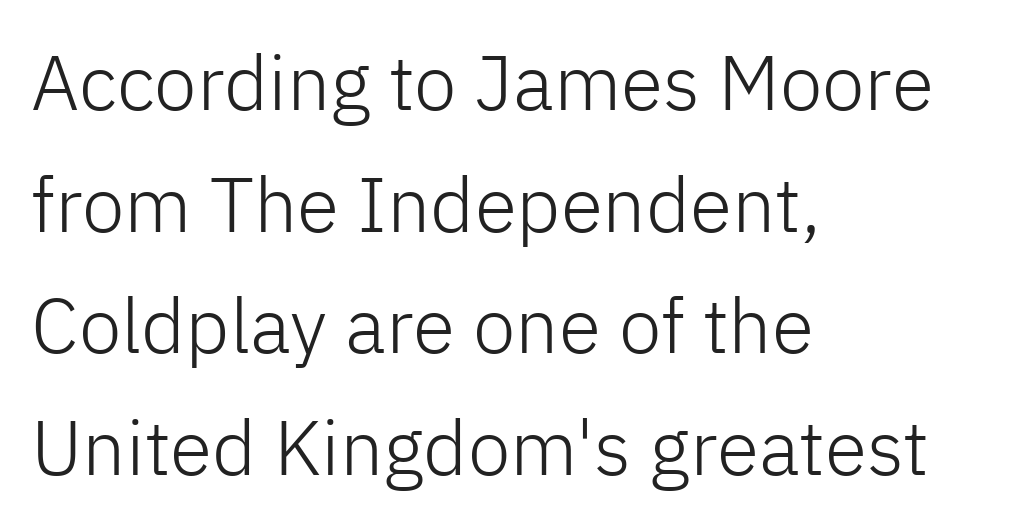
{"serif": "no", "italic": "no", "bold": "no", "weight": "light", "width": "normal", "stroke_contrast": "low", "x_height": "medium", "monospaced": "no", "underline": "no", "align": "left", "line_spacing": "normal", "line_spacing_ratio": 1.58, "letter_spacing": "normal", "letter_spacing_em": 0.0, "glyph_px": 77}
